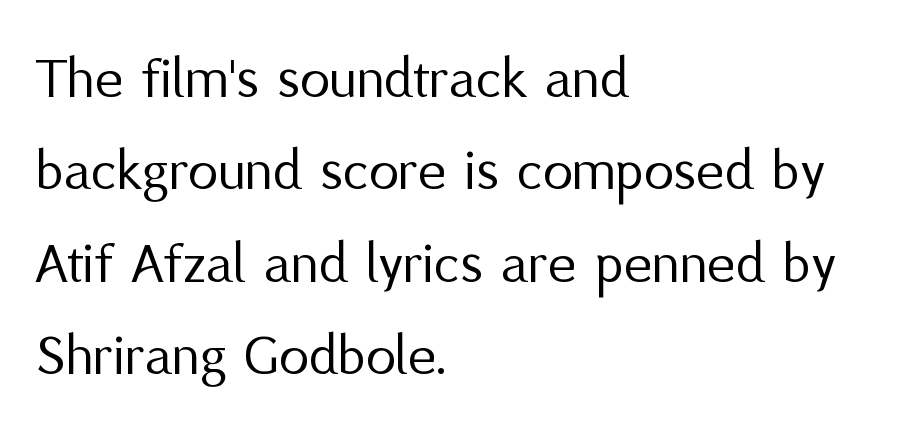
{"serif": "no", "italic": "no", "bold": "no", "weight": "regular", "width": "normal", "stroke_contrast": "medium", "x_height": "medium", "monospaced": "no", "underline": "no", "align": "left", "line_spacing": "normal", "line_spacing_ratio": 1.54, "letter_spacing": "normal", "letter_spacing_em": 0.0, "glyph_px": 60}
